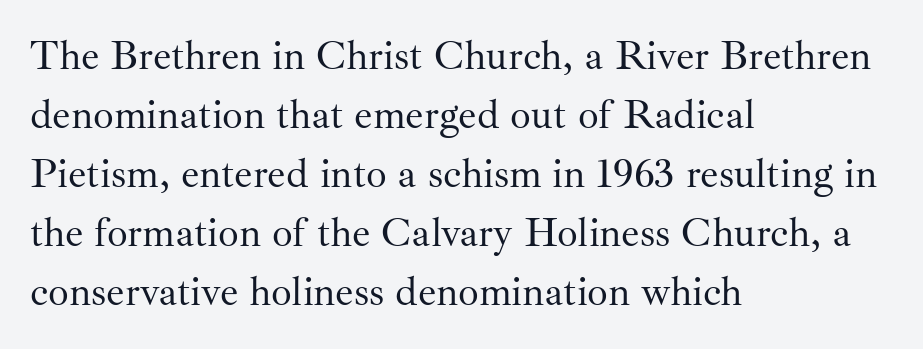
{"serif": "yes", "italic": "no", "bold": "no", "weight": "regular", "width": "normal", "stroke_contrast": "medium", "x_height": "small", "monospaced": "no", "underline": "no", "align": "left", "line_spacing": "normal", "line_spacing_ratio": 1.44, "letter_spacing": "normal", "letter_spacing_em": 0.0, "glyph_px": 41}
